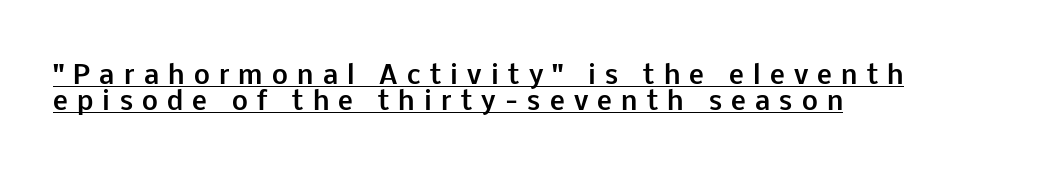
Q: Is the text bold? A: Yes.
Q: Is the text italic (slanted)? A: No, it is upright.
Q: Is the text underlined? A: Yes.
Q: How is the paragraph aligned? A: Left-aligned.
Q: Is the spacing between letters normal or unusually wide? A: Unusually wide.
Q: Is the spacing between lines tight, normal or loose? A: Tight.
